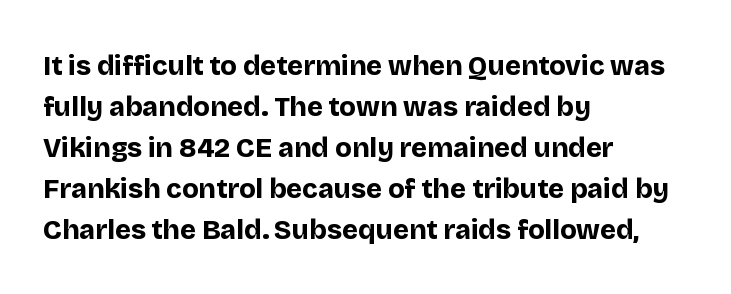
{"italic": "no", "bold": "yes", "underline": "no", "align": "left", "line_spacing": "normal", "line_spacing_ratio": 1.52, "letter_spacing": "normal", "letter_spacing_em": 0.0, "glyph_px": 27}
